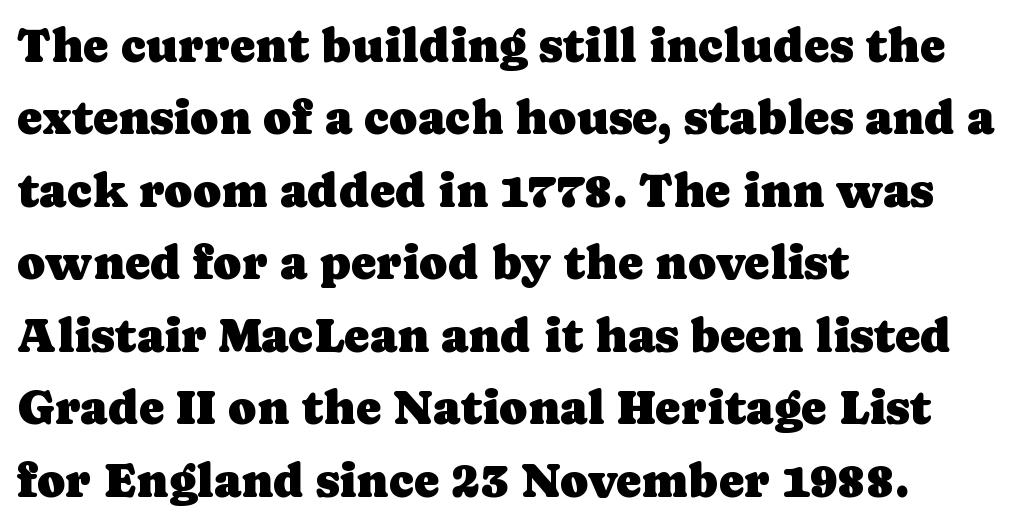
{"serif": "yes", "italic": "no", "width": "normal", "stroke_contrast": "low", "x_height": "medium", "monospaced": "no", "underline": "no", "align": "left", "line_spacing": "normal", "line_spacing_ratio": 1.51, "letter_spacing": "normal", "letter_spacing_em": 0.0, "glyph_px": 48}
